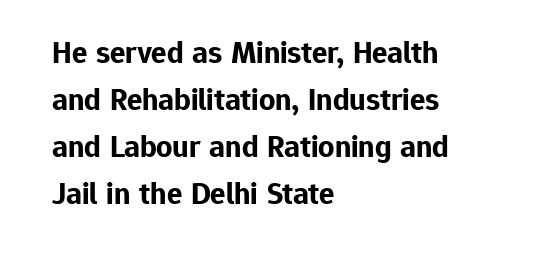
The image shows 32 px bold sans-serif type, upright; set left-aligned, normal line spacing (1.47x), normal letter spacing, not underlined; low stroke contrast and a medium x-height.
